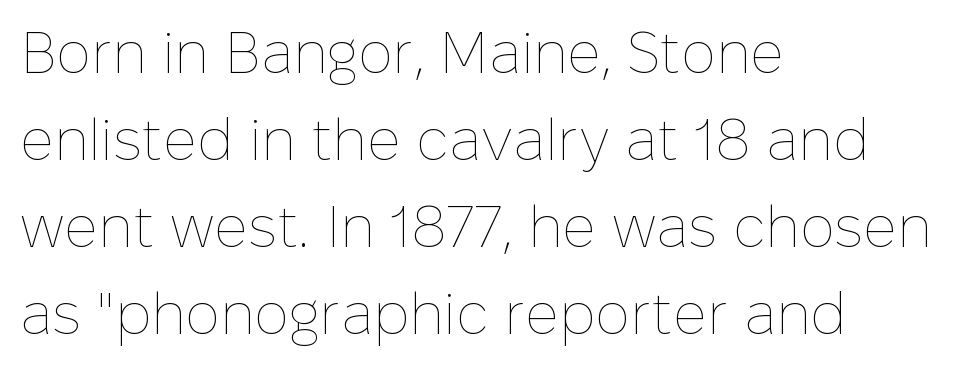
Q: Is the text bold? A: No.
Q: Is the text italic (slanted)? A: No, it is upright.
Q: Is the text underlined? A: No.
Q: How is the paragraph aligned? A: Left-aligned.
Q: Is the spacing between letters normal or unusually wide? A: Normal.
Q: Is the spacing between lines tight, normal or loose? A: Normal.
Q: Width (condensed, normal, or wide)? A: Normal.
Q: Stroke contrast? A: Low.
Q: x-height? A: Medium.
Q: Monospaced? A: No.
